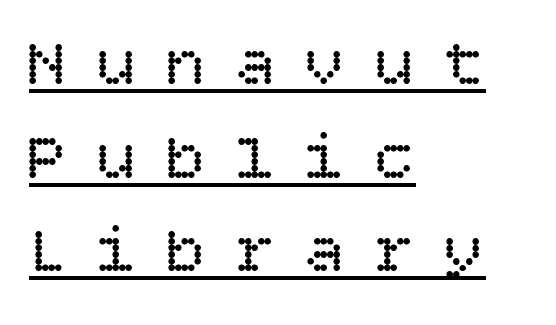
Caption: face not bold, strokes unweighted. Observe the wide spacing: letters keep a clear distance from each other. Is there an underline? Yes — a line sits under the letters. This sample is left-justified, so line endings fall wherever the words run out. You can tell it's not italic because the verticals are truly vertical. Summary of vertical rhythm: regular, with standard interline spacing.
